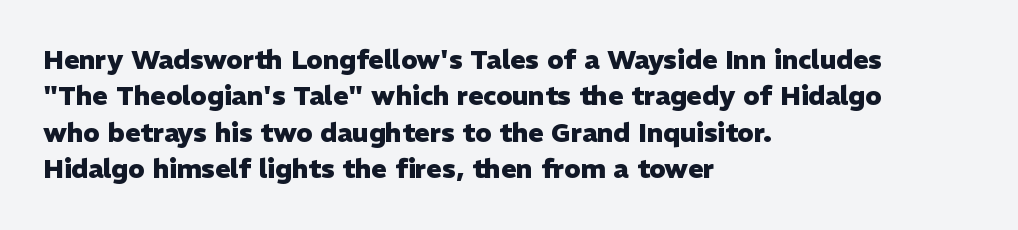
Characters remain perfectly vertical along every line. The passage is arranged the way most books set body copy — flush left. These lines sit exactly where default settings would place them. Nobody touched the tracking dial on this one. Descender tails drop into unmarked territory. Is the type bold? Yes — the strokes are clearly thick and heavy.
